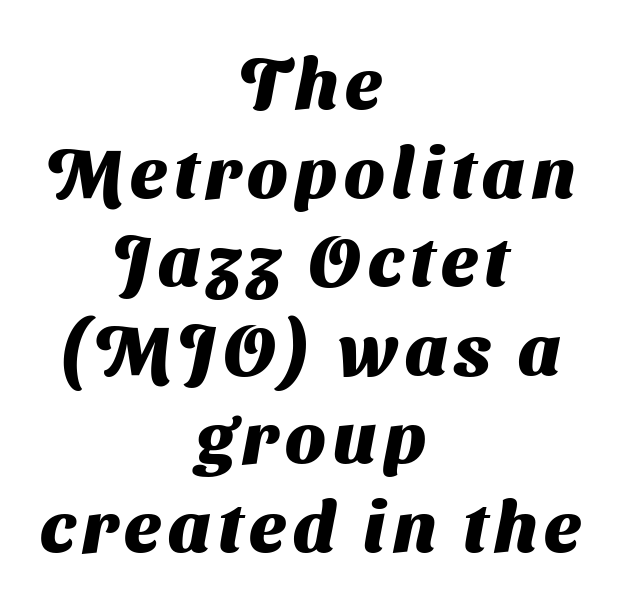
Q: Is the text bold? A: Yes.
Q: Is the typeface a serif or a sans-serif typeface? A: Sans-serif.
Q: Is the text underlined? A: No.
Q: How is the paragraph aligned? A: Centered.
Q: Width (condensed, normal, or wide)? A: Normal.
Q: Stroke contrast? A: Medium.
Q: x-height? A: Medium.
Q: Monospaced? A: No.
